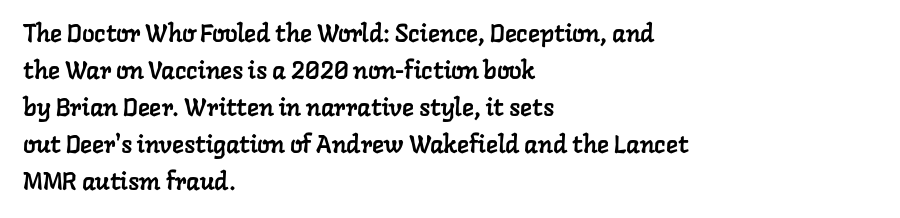
The image shows 25 px text type; set left-aligned, normal line spacing (1.48x), normal letter spacing, not underlined.
